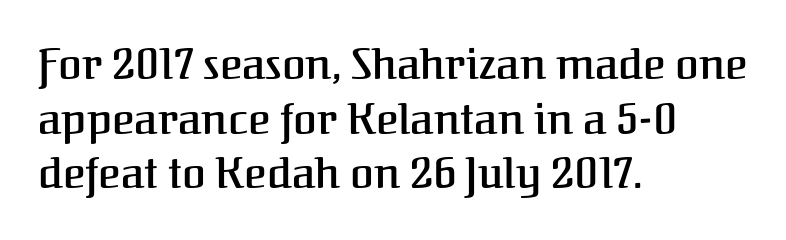
{"serif": "yes", "italic": "no", "bold": "semi", "weight": "semibold", "width": "normal", "stroke_contrast": "medium", "x_height": "medium", "monospaced": "no", "underline": "no", "align": "left", "line_spacing": "normal", "line_spacing_ratio": 1.27, "letter_spacing": "normal", "letter_spacing_em": 0.0, "glyph_px": 43}
